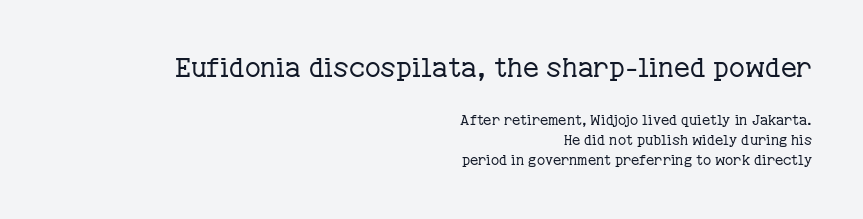
Q: Is the text bold? A: No.
Q: Is the text italic (slanted)? A: No, it is upright.
Q: Is the text underlined? A: No.
Q: How is the paragraph aligned? A: Right-aligned.
Q: Is the spacing between letters normal or unusually wide? A: Normal.
Q: Is the spacing between lines tight, normal or loose? A: Normal.
Q: Which block of text is set in a larger size, the first (top) or the second (bottom)? A: The first (top) one.
